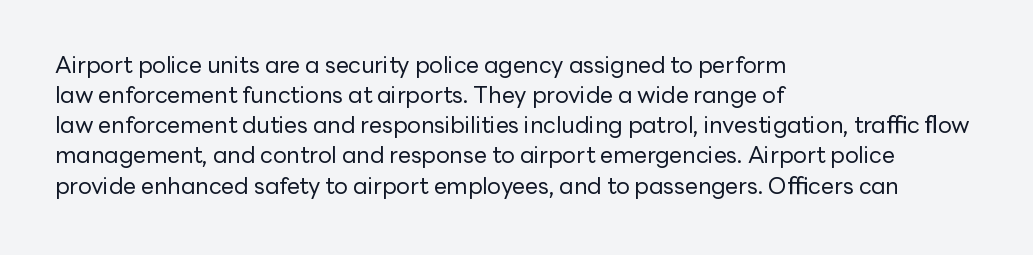
Teacher's note: observe the even left margin — that is flush-left alignment. Does extra space separate the letters? No, they use regular spacing. In terms of posture, this sample is upright. The glyphs are unaccompanied by any horizontal stroke below them. The lines sit at an ordinary, default distance from one another.
